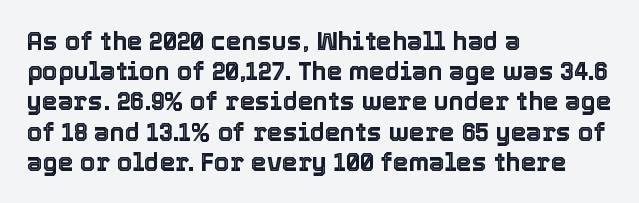
The image shows 25 px text type, upright; set left-aligned, line spacing 1.21x, normal letter spacing, not underlined.
